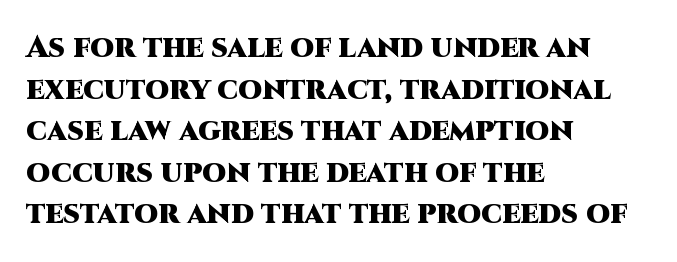
These lines keep a tight, regular rhythm from letter to letter. The passage shown is typed in a proportional face where columns would drift. Ascenders rise straight up at ninety degrees. Lines of text with bare space underneath. Normally led — the rows are evenly, conventionally spaced. This is heavy type, rendered in bold.
